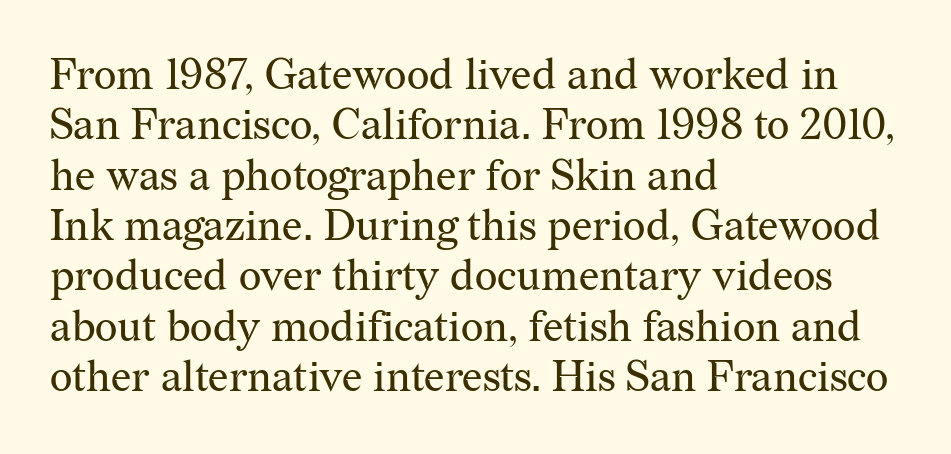
{"serif": "yes", "italic": "no", "bold": "no", "weight": "regular", "width": "normal", "stroke_contrast": "medium", "x_height": "medium", "monospaced": "no", "underline": "no", "align": "left", "line_spacing_ratio": 1.17, "letter_spacing": "normal", "letter_spacing_em": 0.0, "glyph_px": 43}
